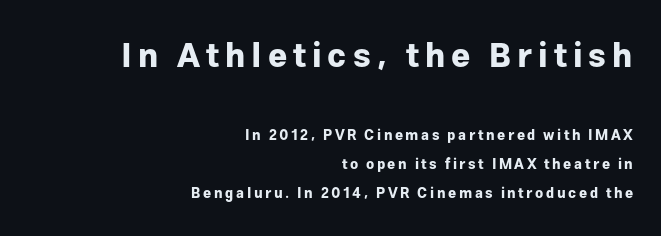
{"serif": "no", "italic": "no", "bold": "yes", "weight": "bold", "width": "normal", "stroke_contrast": "low", "x_height": "medium", "monospaced": "no", "underline": "no", "align": "right", "line_spacing": "loose", "line_spacing_ratio": 2.08, "larger_block": "first", "size_ratio": 2.36, "glyph_px": 33}
